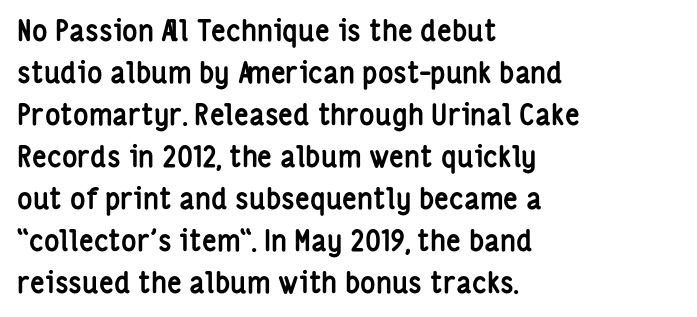
This is the regular roman posture of the typeface. Descenders hang freely into open space. Note the varied advance widths — an 'i' is clearly narrower than an 'm'. Each word holds together tightly as a unit, with standard inter-letter gaps.
